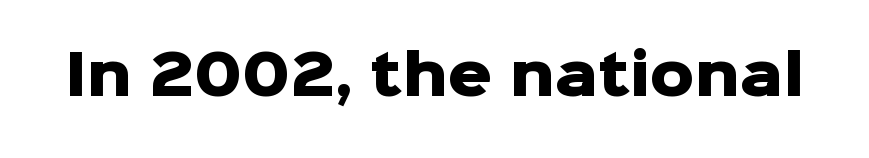
Q: Is the text bold? A: Yes.
Q: Is the text italic (slanted)? A: No, it is upright.
Q: Is the typeface a serif or a sans-serif typeface? A: Sans-serif.
Q: Is the text underlined? A: No.
Q: Is the spacing between letters normal or unusually wide? A: Normal.
Q: Width (condensed, normal, or wide)? A: Normal.
Q: Stroke contrast? A: Low.
Q: x-height? A: Medium.
Q: Monospaced? A: No.
